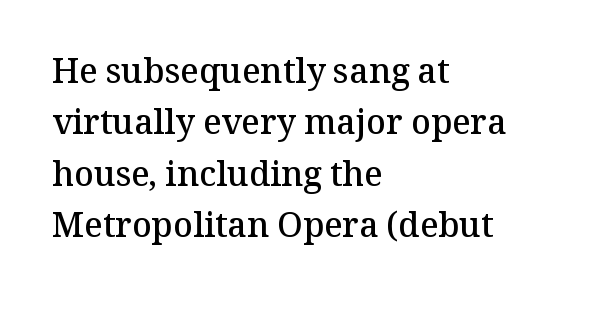
Q: Is the text bold? A: Semi-bold.
Q: Is the text italic (slanted)? A: No, it is upright.
Q: Is the typeface a serif or a sans-serif typeface? A: Serif.
Q: Is the text underlined? A: No.
Q: How is the paragraph aligned? A: Left-aligned.
Q: Is the spacing between letters normal or unusually wide? A: Normal.
Q: Is the spacing between lines tight, normal or loose? A: Normal.
Q: Width (condensed, normal, or wide)? A: Normal.
Q: Stroke contrast? A: Medium.
Q: x-height? A: Medium.
Q: Monospaced? A: No.
